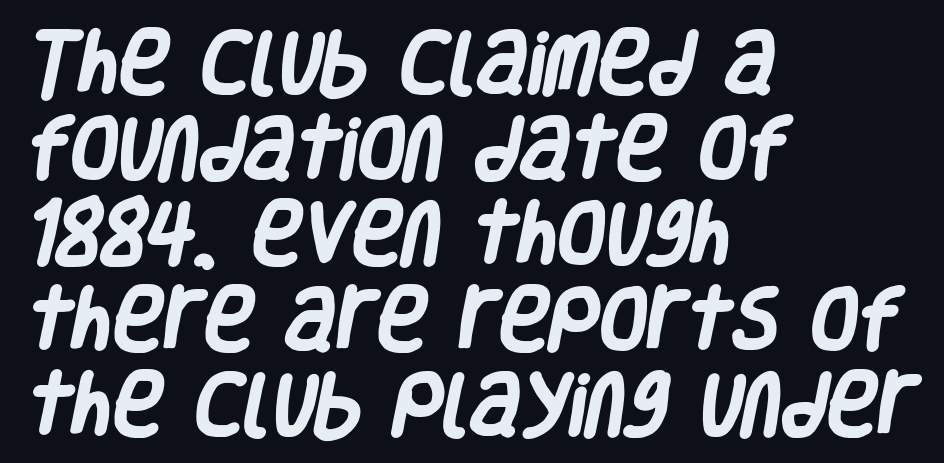
The string is rendered with underlining switched off. These lines are rendered in a variable-pitch font. These words are printed bold, with thick strokes throughout. Each line starts at the same left margin while the right side varies. These lines keep a tight, regular rhythm from letter to letter. The designer went with a sans here, leaving each stem footless.
